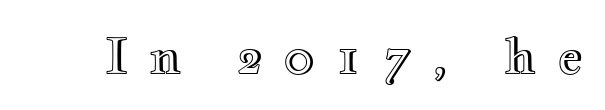
{"italic": "no", "width": "wide", "x_height": "small", "monospaced": "no", "underline": "no", "letter_spacing": "wide", "letter_spacing_em": 0.43, "glyph_px": 49}
